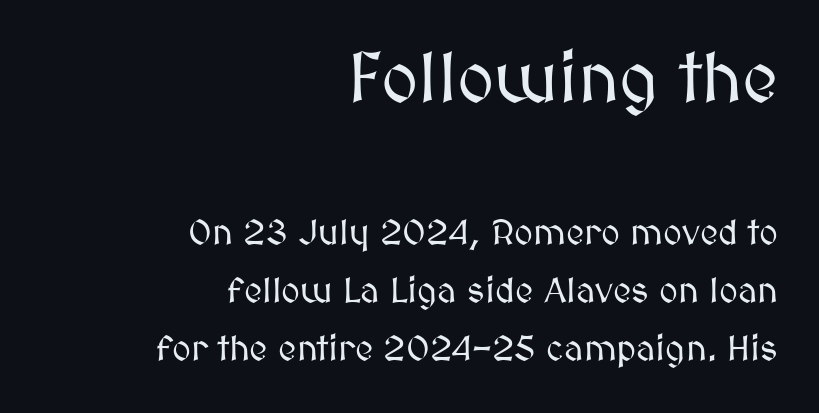
Q: Is the text italic (slanted)? A: No, it is upright.
Q: Is the text underlined? A: No.
Q: How is the paragraph aligned? A: Right-aligned.
Q: Is the spacing between letters normal or unusually wide? A: Normal.
Q: Is the spacing between lines tight, normal or loose? A: Normal.
Q: Which block of text is set in a larger size, the first (top) or the second (bottom)? A: The first (top) one.
Q: Width (condensed, normal, or wide)? A: Normal.
Q: Stroke contrast? A: Medium.
Q: x-height? A: Medium.
Q: Monospaced? A: No.
